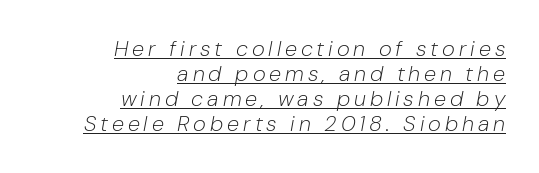
Q: Is the text bold? A: No.
Q: Is the text italic (slanted)? A: Yes, it leans right by about 10 degrees.
Q: Is the text underlined? A: Yes.
Q: How is the paragraph aligned? A: Right-aligned.
Q: Is the spacing between lines tight, normal or loose? A: Tight.
